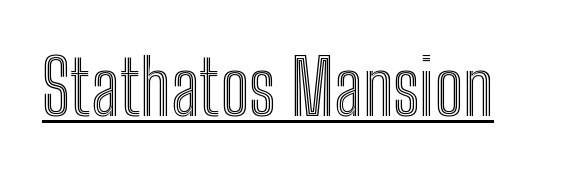
The image shows 75 px condensed type, upright; set normal letter spacing, underlined; a medium x-height.
